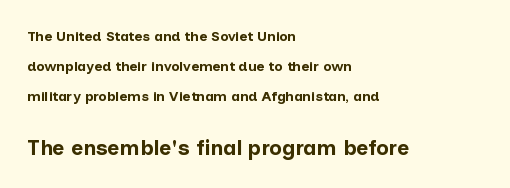
The image shows 21 px bold type, upright; set left-aligned, loose line spacing (2.16x), normal letter spacing, not underlined; the second (bottom) block is 1.5x larger.
